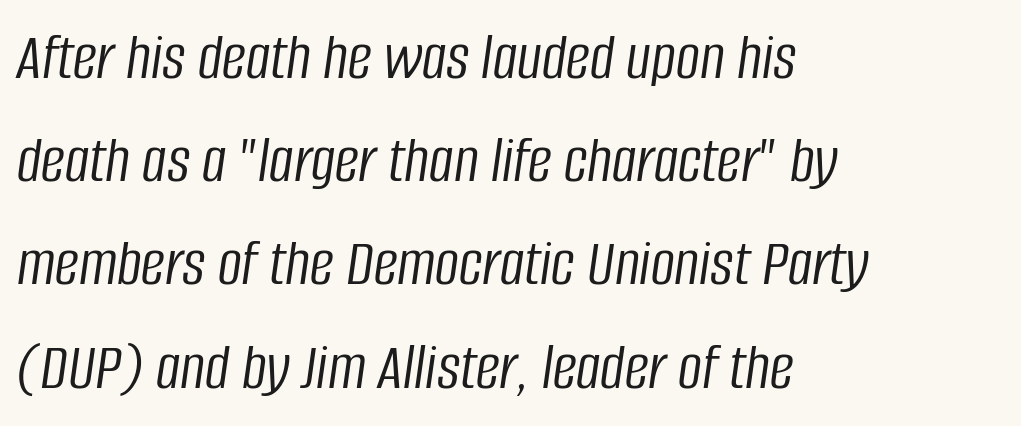
The image shows 67 px light, condensed type, italic (leaning right); set left-aligned, normal line spacing (1.54x), normal letter spacing, not underlined; low stroke contrast and a large x-height.
